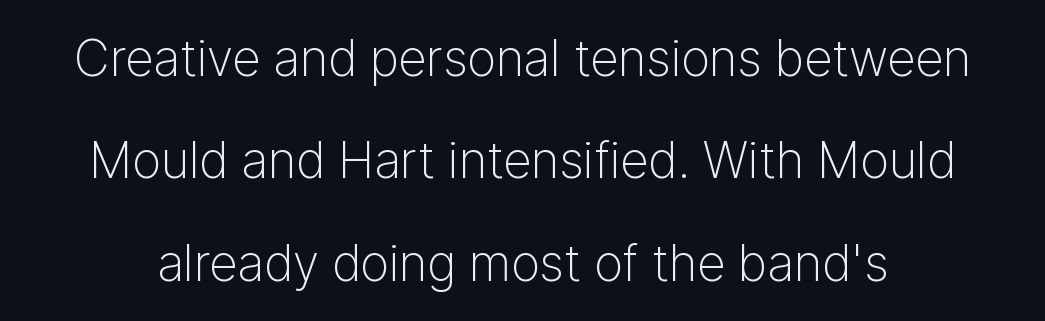
Q: Is the text bold? A: No.
Q: Is the text italic (slanted)? A: No, it is upright.
Q: Is the typeface a serif or a sans-serif typeface? A: Sans-serif.
Q: Is the text underlined? A: No.
Q: Is the spacing between letters normal or unusually wide? A: Normal.
Q: Is the spacing between lines tight, normal or loose? A: Loose.
Q: Width (condensed, normal, or wide)? A: Normal.
Q: Stroke contrast? A: Low.
Q: x-height? A: Medium.
Q: Monospaced? A: No.
